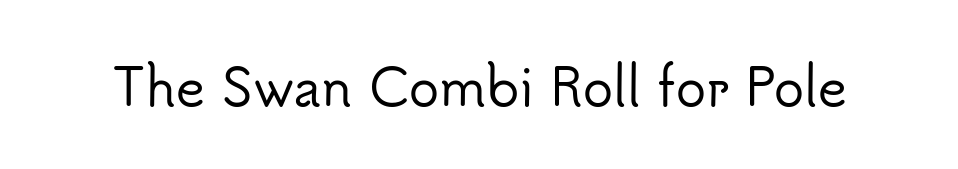
{"serif": "no", "italic": "no", "width": "normal", "stroke_contrast": "low", "x_height": "small", "monospaced": "no", "underline": "no", "letter_spacing": "normal", "letter_spacing_em": 0.0, "glyph_px": 50}
